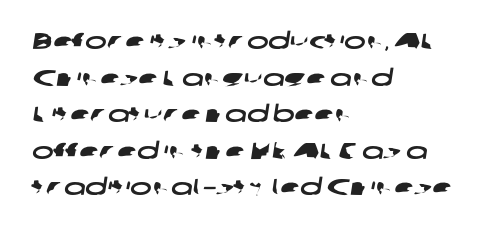
The image shows 23 px text type; set left-aligned, normal line spacing (1.59x), normal letter spacing, not underlined.
